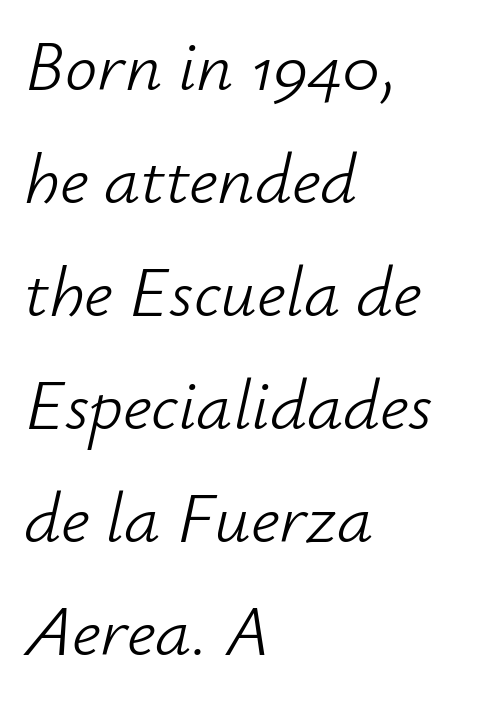
Q: Is the text bold? A: No.
Q: Is the text italic (slanted)? A: Yes, it leans right by about 12 degrees.
Q: Is the text underlined? A: No.
Q: How is the paragraph aligned? A: Left-aligned.
Q: Is the spacing between letters normal or unusually wide? A: Normal.
Q: Is the spacing between lines tight, normal or loose? A: Normal.
Q: Width (condensed, normal, or wide)? A: Normal.
Q: Stroke contrast? A: Low.
Q: x-height? A: Small.
Q: Monospaced? A: No.
